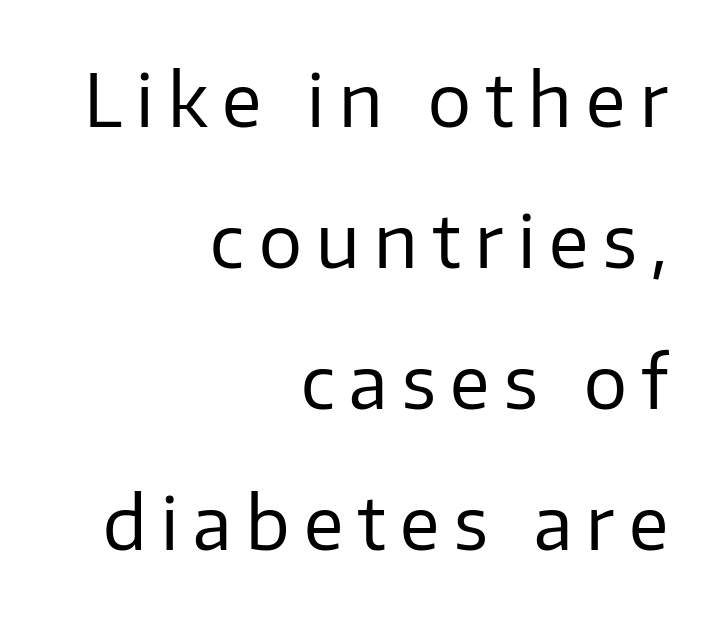
Q: Is the text bold? A: No.
Q: Is the text italic (slanted)? A: No, it is upright.
Q: Is the typeface a serif or a sans-serif typeface? A: Sans-serif.
Q: Is the text underlined? A: No.
Q: How is the paragraph aligned? A: Right-aligned.
Q: Is the spacing between letters normal or unusually wide? A: Unusually wide.
Q: Is the spacing between lines tight, normal or loose? A: Loose.
Q: Width (condensed, normal, or wide)? A: Normal.
Q: Stroke contrast? A: Low.
Q: x-height? A: Medium.
Q: Monospaced? A: No.
